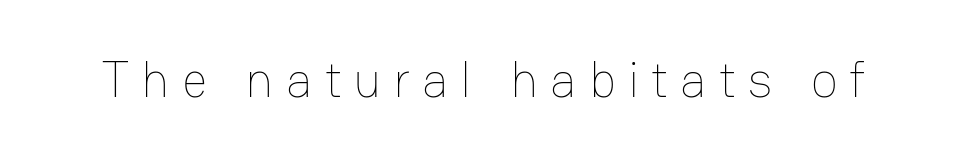
The image shows 50 px thin type, upright; set unusually wide letter spacing (+0.24 em), not underlined; low stroke contrast and a medium x-height.
